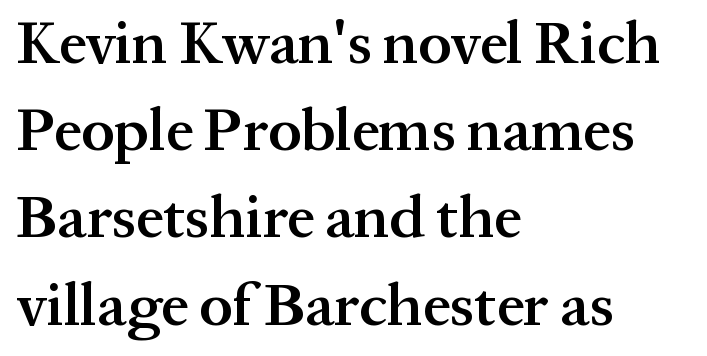
Q: Is the text bold? A: Semi-bold.
Q: Is the text italic (slanted)? A: No, it is upright.
Q: Is the typeface a serif or a sans-serif typeface? A: Serif.
Q: Is the text underlined? A: No.
Q: How is the paragraph aligned? A: Left-aligned.
Q: Is the spacing between letters normal or unusually wide? A: Normal.
Q: Is the spacing between lines tight, normal or loose? A: Normal.
Q: Width (condensed, normal, or wide)? A: Normal.
Q: Stroke contrast? A: Medium.
Q: x-height? A: Medium.
Q: Monospaced? A: No.
